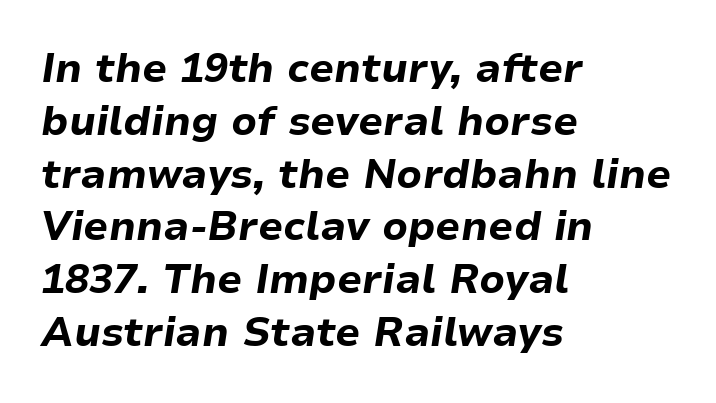
{"italic": "yes", "lean": "right", "slant_degrees": 9, "bold": "yes", "weight": "bold", "width": "normal", "stroke_contrast": "low", "x_height": "medium", "monospaced": "no", "underline": "no", "align": "left", "line_spacing": "normal", "line_spacing_ratio": 1.32, "letter_spacing": "normal", "letter_spacing_em": 0.0, "glyph_px": 40}
